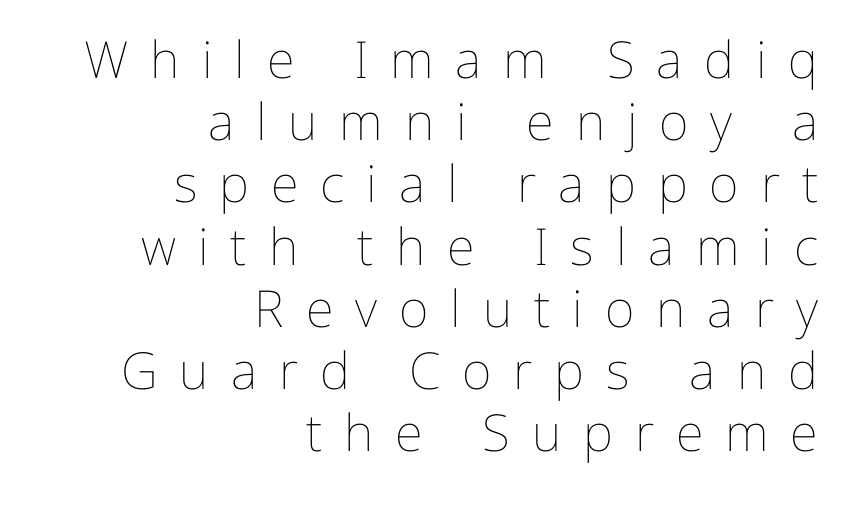
The image shows 51 px thin type, upright; set right-aligned, line spacing 1.22x, unusually wide letter spacing (+0.43 em), not underlined; low stroke contrast and a medium x-height.
